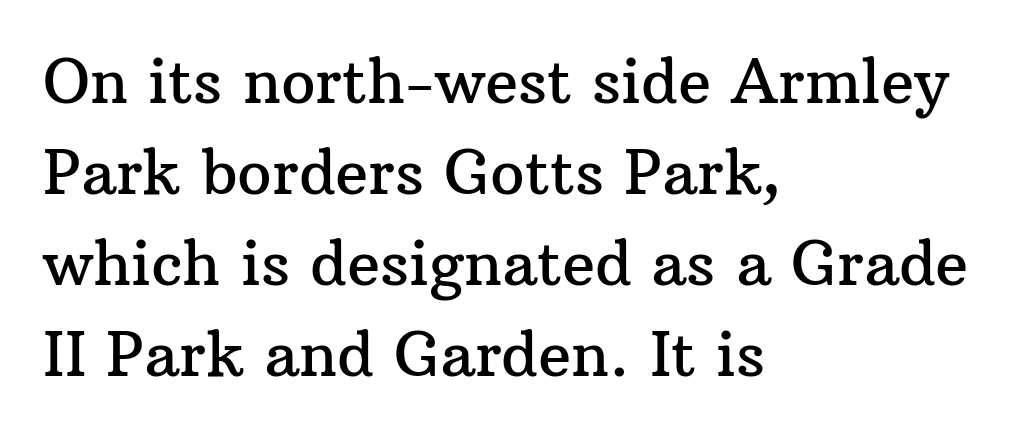
{"serif": "yes", "italic": "no", "width": "normal", "stroke_contrast": "medium", "x_height": "medium", "monospaced": "no", "underline": "no", "align": "left", "line_spacing": "normal", "line_spacing_ratio": 1.49, "letter_spacing": "normal", "letter_spacing_em": 0.0, "glyph_px": 61}
